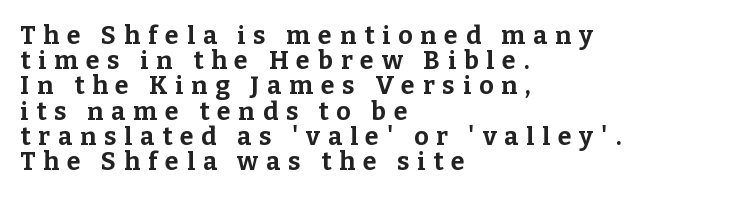
What weight is shown? A full bold with thick strokes. Does the copy run flush right? No — it runs flush left. The letters stand upright; this is a roman face. Lines of text with bare space underneath. Tracking here is generous; glyphs stand well apart from one another. This block would grow much taller if given ordinary leading; it's compressed now.
